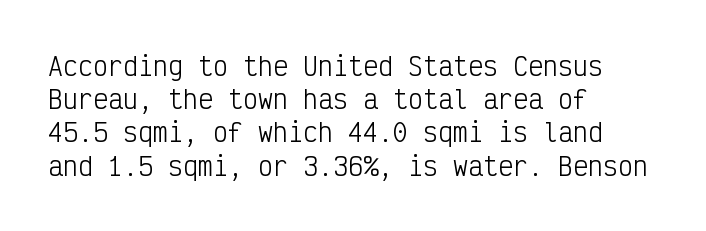
The image shows 25 px text type, upright; set left-aligned, normal line spacing (1.33x), normal letter spacing, not underlined.
